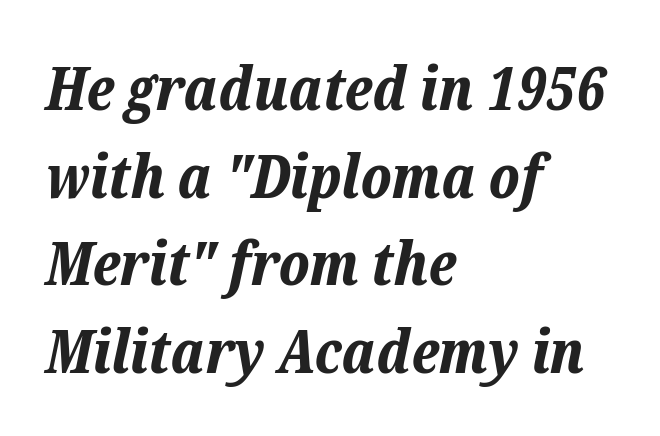
{"italic": "yes", "lean": "right", "slant_degrees": 12, "bold": "yes", "weight": "bold", "width": "normal", "stroke_contrast": "low", "x_height": "medium", "monospaced": "no", "underline": "no", "align": "left", "line_spacing": "normal", "line_spacing_ratio": 1.46, "letter_spacing": "normal", "letter_spacing_em": 0.0, "glyph_px": 60}
